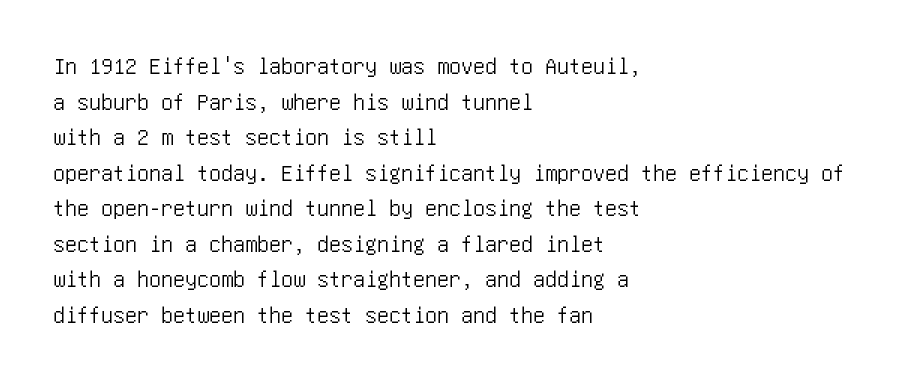
{"italic": "no", "underline": "no", "align": "left", "line_spacing": "normal", "line_spacing_ratio": 1.48, "letter_spacing": "normal", "letter_spacing_em": 0.0, "glyph_px": 24}
